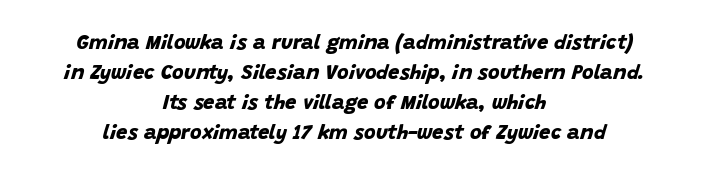
The image shows 20 px bold type; set centered, normal line spacing (1.5x), normal letter spacing, not underlined.
